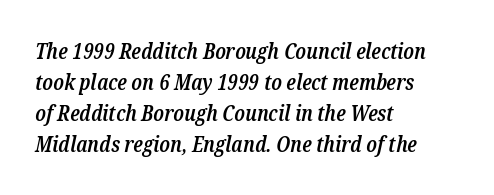
{"italic": "yes", "lean": "right", "slant_degrees": 12, "bold": "semi", "underline": "no", "align": "left", "line_spacing": "normal", "line_spacing_ratio": 1.41, "letter_spacing": "normal", "letter_spacing_em": 0.0, "glyph_px": 22}
